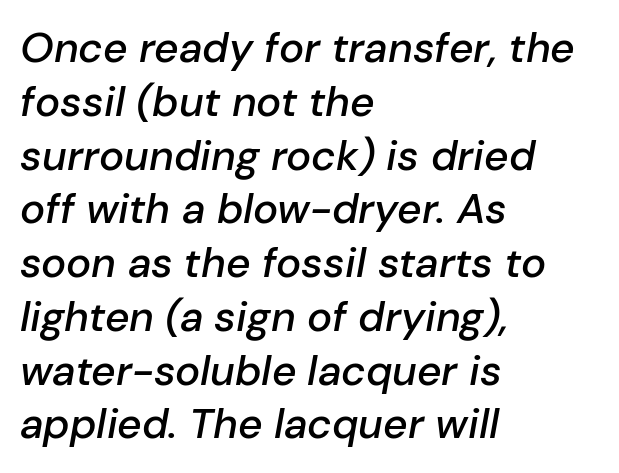
Q: Is the text bold? A: Semi-bold.
Q: Is the text italic (slanted)? A: Yes, it leans right by about 10 degrees.
Q: Is the text underlined? A: No.
Q: How is the paragraph aligned? A: Left-aligned.
Q: Is the spacing between letters normal or unusually wide? A: Normal.
Q: Is the spacing between lines tight, normal or loose? A: Normal.
Q: Width (condensed, normal, or wide)? A: Normal.
Q: Stroke contrast? A: Low.
Q: x-height? A: Medium.
Q: Monospaced? A: No.
